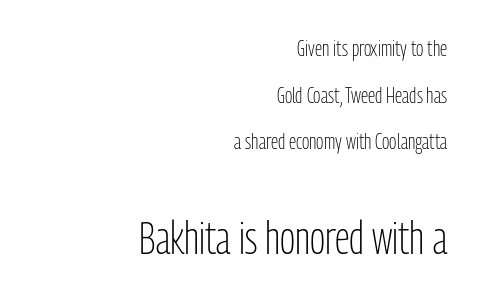
The weight would be labelled regular, book, light, or lighter still. No feet cap the strokes, marking this as sans-serif type. Is there any slant? The stems are plumb. Note the varied advance widths — an 'i' is clearly narrower than an 'm'.
